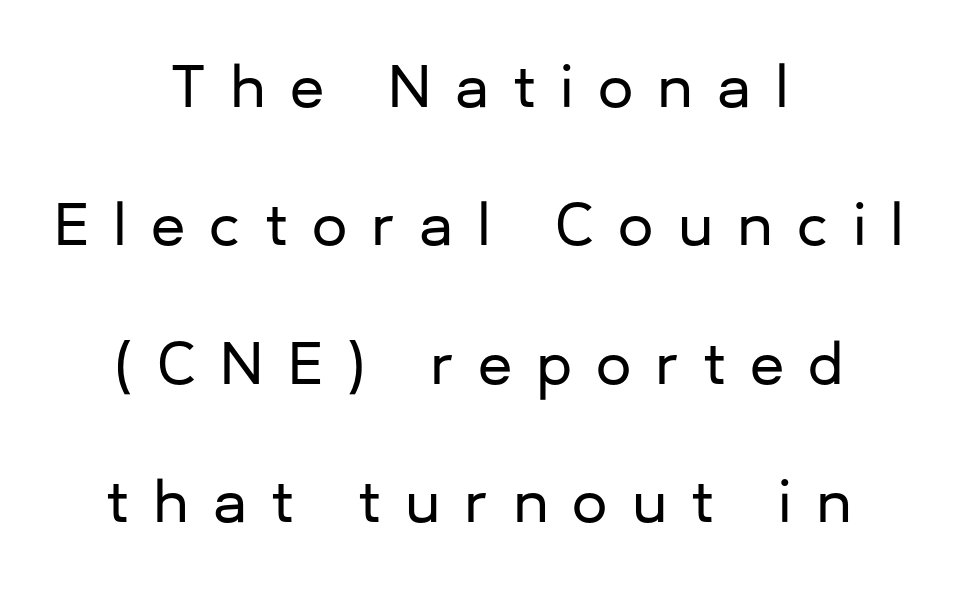
Q: Is the text italic (slanted)? A: No, it is upright.
Q: Is the typeface a serif or a sans-serif typeface? A: Sans-serif.
Q: Is the text underlined? A: No.
Q: How is the paragraph aligned? A: Centered.
Q: Is the spacing between letters normal or unusually wide? A: Unusually wide.
Q: Is the spacing between lines tight, normal or loose? A: Loose.
Q: Width (condensed, normal, or wide)? A: Normal.
Q: Stroke contrast? A: Low.
Q: x-height? A: Medium.
Q: Monospaced? A: No.
